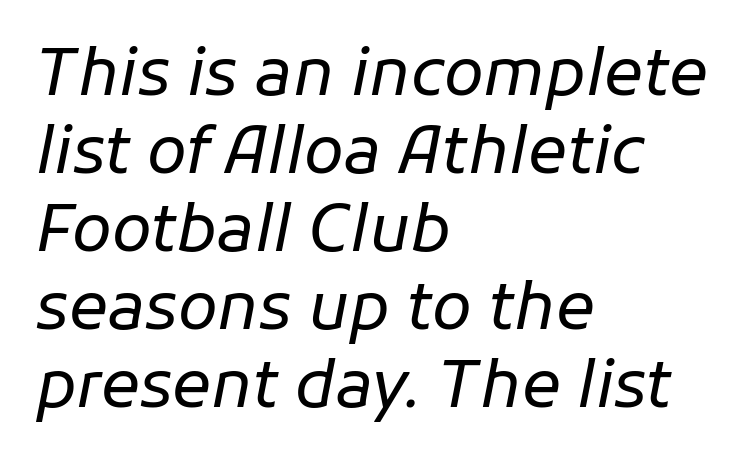
The image shows 65 px regular-weight type, italic (leaning right); set left-aligned, line spacing 1.2x, normal letter spacing, not underlined; low stroke contrast and a medium x-height.
